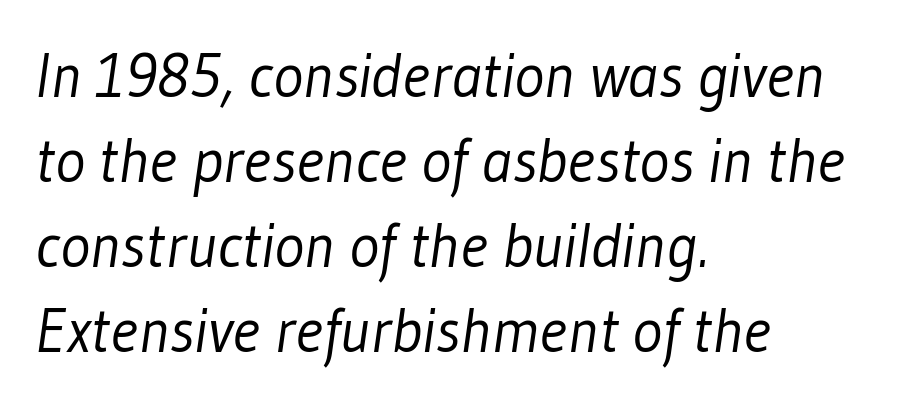
{"serif": "no", "bold": "no", "weight": "light", "width": "condensed", "stroke_contrast": "low", "x_height": "medium", "monospaced": "no", "underline": "no", "align": "left", "line_spacing": "normal", "line_spacing_ratio": 1.35, "letter_spacing": "normal", "letter_spacing_em": 0.0, "glyph_px": 63}
